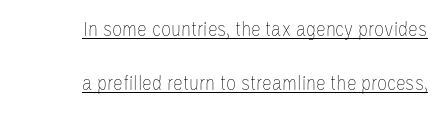
{"italic": "no", "bold": "no", "underline": "yes", "align": "right", "line_spacing": "loose", "line_spacing_ratio": 2.46, "letter_spacing": "normal", "letter_spacing_em": 0.0, "glyph_px": 22}
